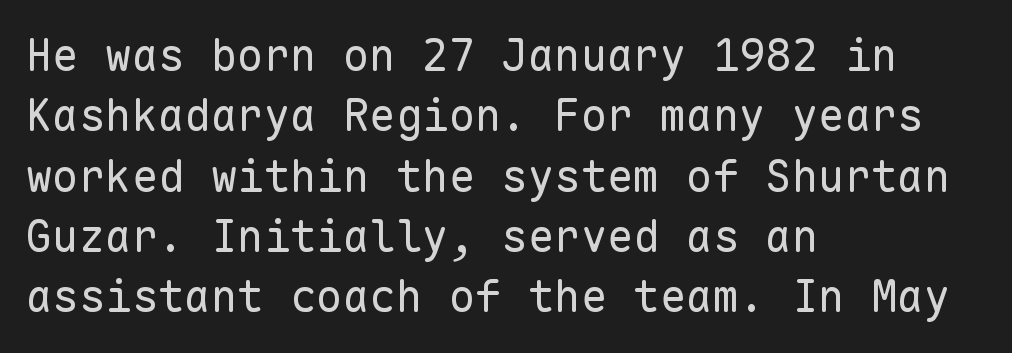
The image shows 44 px regular-weight sans-serif type, upright, monospaced; set left-aligned, normal line spacing (1.37x), normal letter spacing, not underlined; low stroke contrast and a medium x-height.
